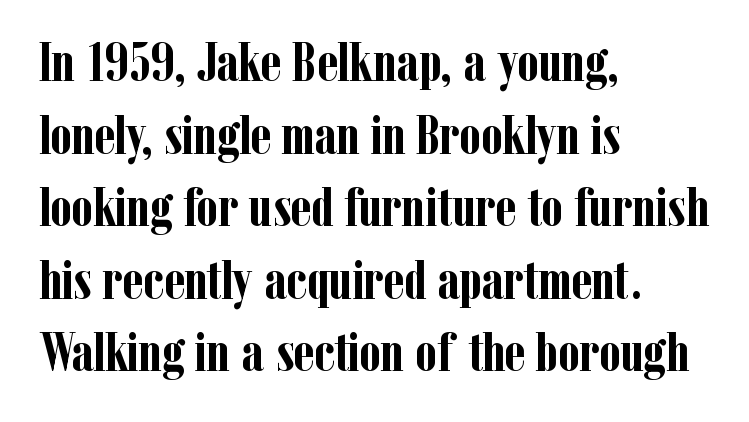
Heavy-handed strokes throughout: this text is bold. Nobody touched the tracking dial on this one. The line-height multiplier appears to be the usual default. Typeset ragged right — the left edge is the straight one. Quick note: not italic, upright. This sample has the flowing, uneven cadence of proportional lettering.
